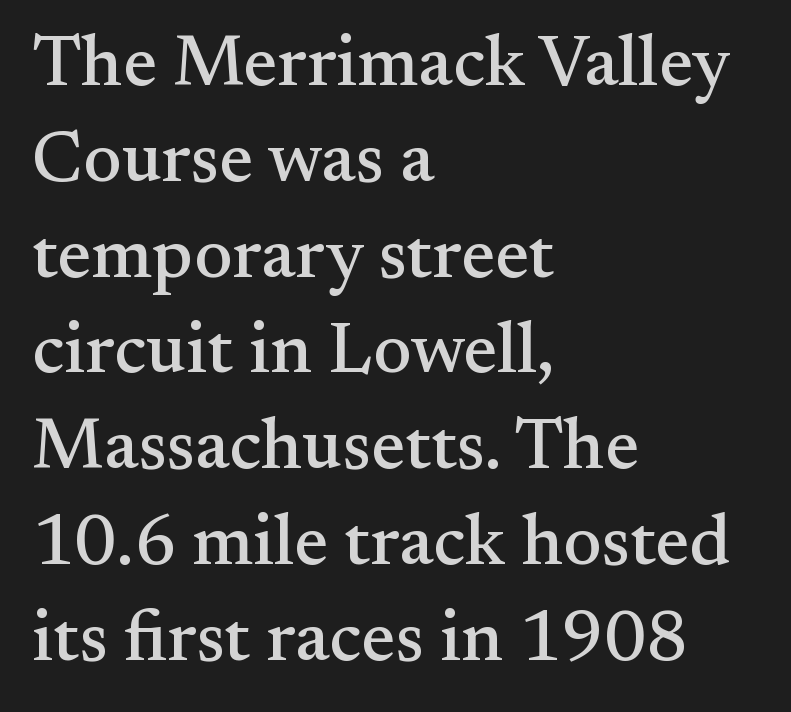
The line-height multiplier appears to be the usual default. This is serif lettering, the kind often seen in printed books. Anything drawn beneath the words? Only blank space. A typesetter would call this proportional, since set widths differ per character. These lines stack with their left ends in a neat column.
